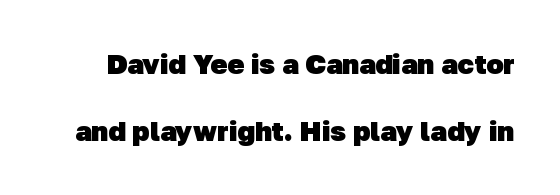
Q: Is the text bold? A: Yes.
Q: Is the typeface a serif or a sans-serif typeface? A: Sans-serif.
Q: Is the text underlined? A: No.
Q: Is the spacing between letters normal or unusually wide? A: Normal.
Q: Is the spacing between lines tight, normal or loose? A: Loose.
Q: Width (condensed, normal, or wide)? A: Normal.
Q: Stroke contrast? A: Low.
Q: x-height? A: Medium.
Q: Monospaced? A: No.
